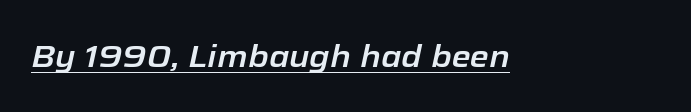
The image shows 31 px text type, italic (leaning right); set normal letter spacing, underlined; low stroke contrast and a medium x-height.
